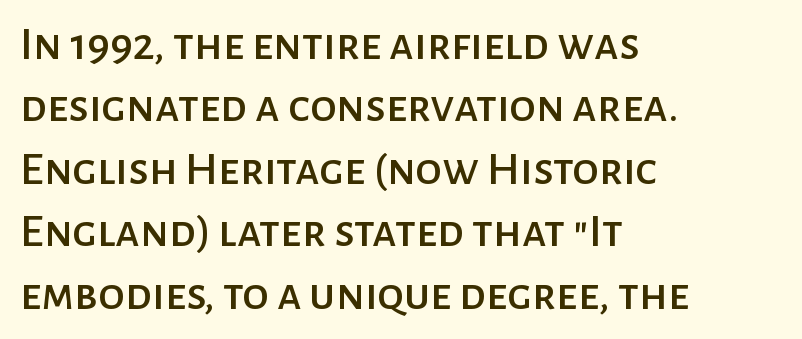
Typeset ragged right — the left edge is the straight one. These lines are rendered in a variable-pitch font. Decoration check: the copy has no underline. In terms of letterspacing, this is plain default setting. When letters stand straight like this, we call the style roman or upright. The leading is moderate, giving the passage an even texture.
